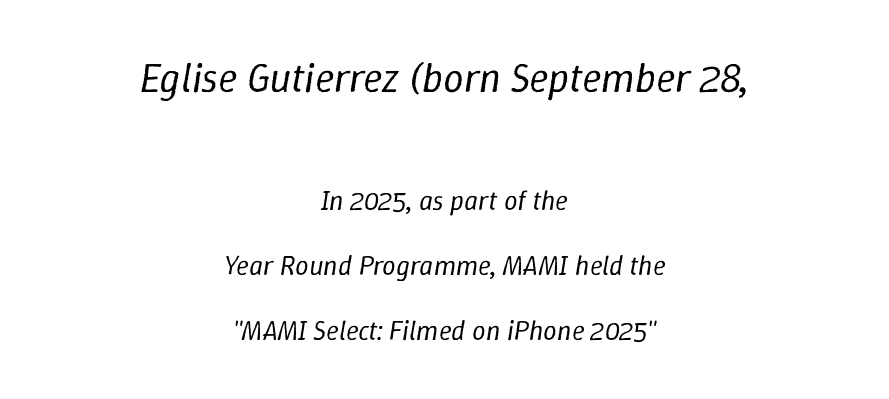
Looks like regular typesetting: each glyph gets only the width it needs. The vertical gap from one line to the next is large. Alignment: centered. Between one letter and the next there's only the usual sliver of space. Italic: yes, the glyphs are oblique.
